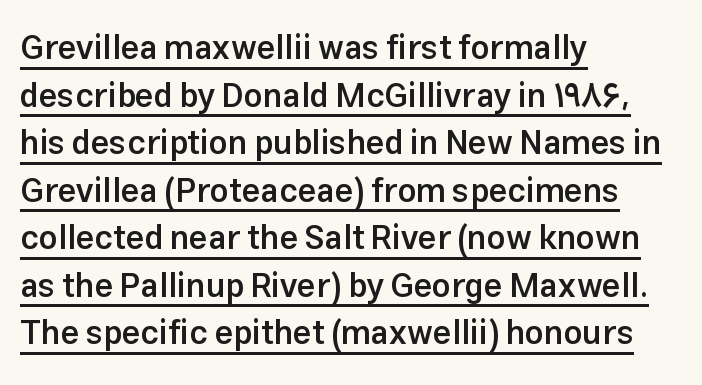
A typesetter would call this proportional, since set widths differ per character. The passage shown stacks its lines at a standard gap. The passage shown is semibold, sitting just below true bold. Line beginnings align vertically; line endings do not. Every word sits above its own underline. Observe the absence of serifs on each vertical stroke in this sample.
